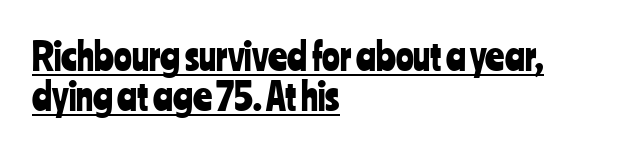
Q: Is the text italic (slanted)? A: No, it is upright.
Q: Is the typeface a serif or a sans-serif typeface? A: Sans-serif.
Q: Is the text underlined? A: Yes.
Q: How is the paragraph aligned? A: Left-aligned.
Q: Is the spacing between letters normal or unusually wide? A: Normal.
Q: Is the spacing between lines tight, normal or loose? A: Tight.
Q: Width (condensed, normal, or wide)? A: Condensed.
Q: Stroke contrast? A: Low.
Q: x-height? A: Medium.
Q: Monospaced? A: No.
